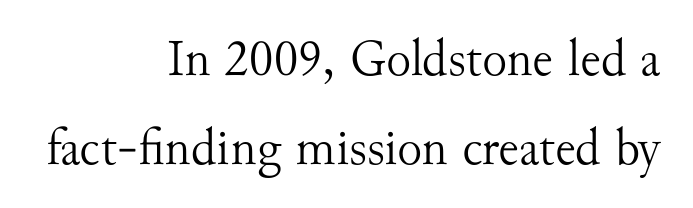
{"serif": "yes", "italic": "no", "bold": "no", "weight": "light", "width": "normal", "stroke_contrast": "medium", "x_height": "small", "monospaced": "no", "underline": "no", "align": "right", "line_spacing_ratio": 1.71, "letter_spacing": "normal", "letter_spacing_em": 0.0, "glyph_px": 52}
